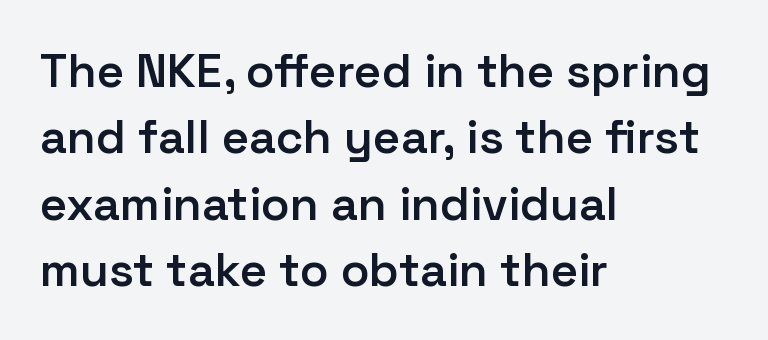
Descender tails drop into unmarked territory. Does extra space separate the letters? No, they use regular spacing. This sample uses an upright cut, with every glyph sitting square on the baseline. The leading is moderate, giving the passage an even texture. No feet cap the strokes, marking this as sans-serif type.
